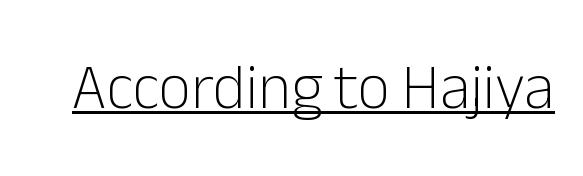
{"serif": "no", "italic": "no", "bold": "no", "weight": "light", "width": "normal", "stroke_contrast": "low", "x_height": "medium", "monospaced": "no", "underline": "yes", "letter_spacing": "normal", "letter_spacing_em": 0.0, "glyph_px": 63}
